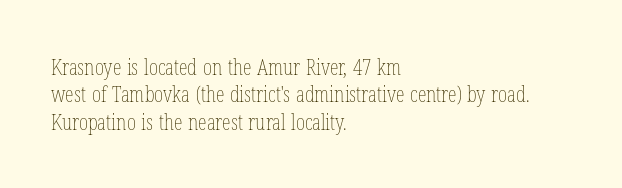
Q: Is the text bold? A: No.
Q: Is the text italic (slanted)? A: No, it is upright.
Q: Is the text underlined? A: No.
Q: How is the paragraph aligned? A: Left-aligned.
Q: Is the spacing between letters normal or unusually wide? A: Normal.
Q: Is the spacing between lines tight, normal or loose? A: Normal.
